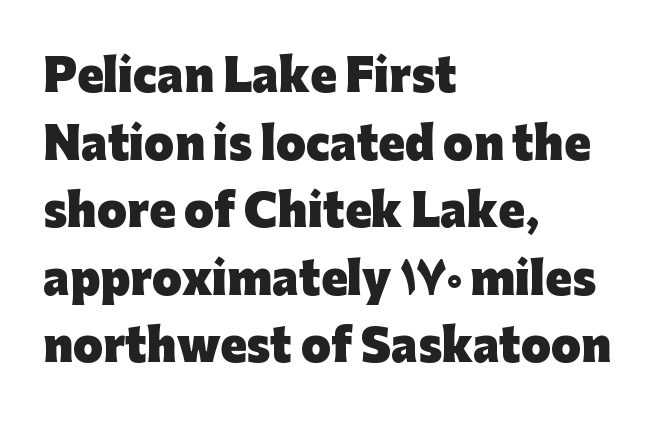
{"serif": "no", "italic": "no", "bold": "yes", "weight": "heavy", "width": "normal", "stroke_contrast": "low", "x_height": "medium", "monospaced": "no", "underline": "no", "align": "left", "line_spacing": "normal", "line_spacing_ratio": 1.57, "letter_spacing": "normal", "letter_spacing_em": 0.0, "glyph_px": 43}
